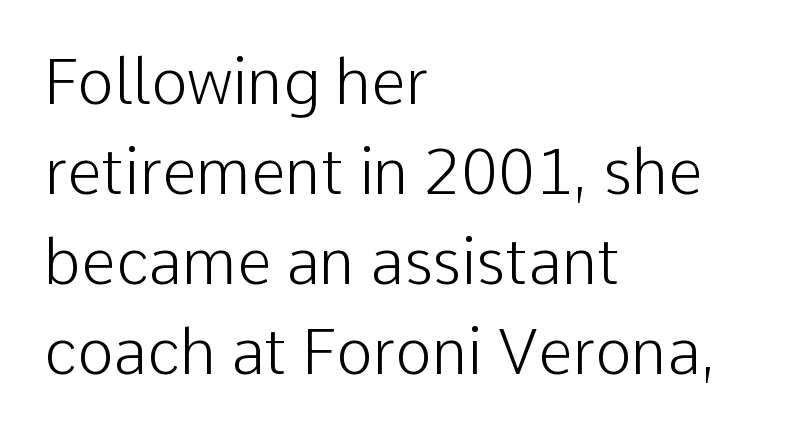
The axis of the letterforms is exactly vertical. Students, note that the glyphs here touch the page at normal intervals. One glance says typical: line gaps are just what's usual. Each letter keeps its own natural width here, so spacing adapts to shape.
